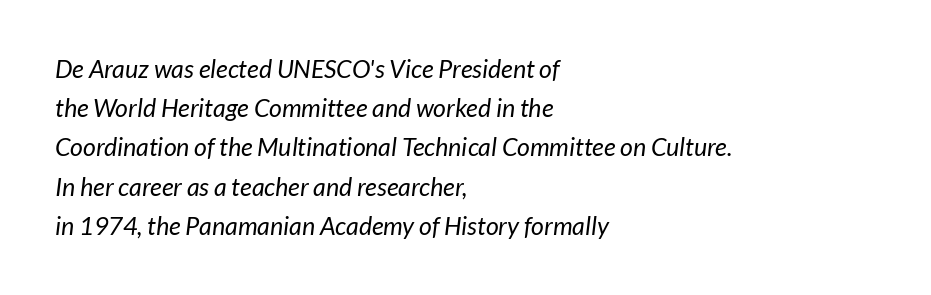
The glyphs are unaccompanied by any horizontal stroke below them. The passage shown is not bold in any degree. Notice how descenders clear the ascenders below comfortably — that's standard leading. Honestly, the letter spacing is just normal — you wouldn't notice it. Caption: multi-line text, flush left, ragged right.
